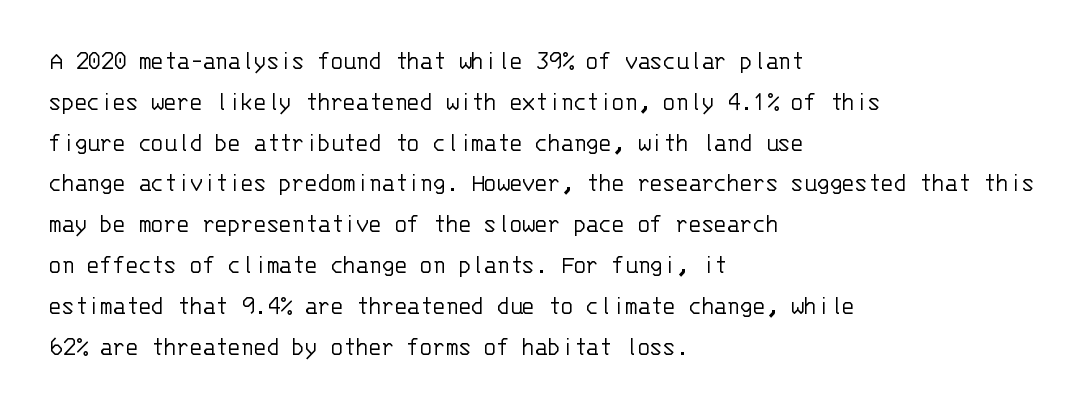
The image shows 26 px text type, upright; set left-aligned, normal line spacing (1.57x), normal letter spacing, not underlined.
